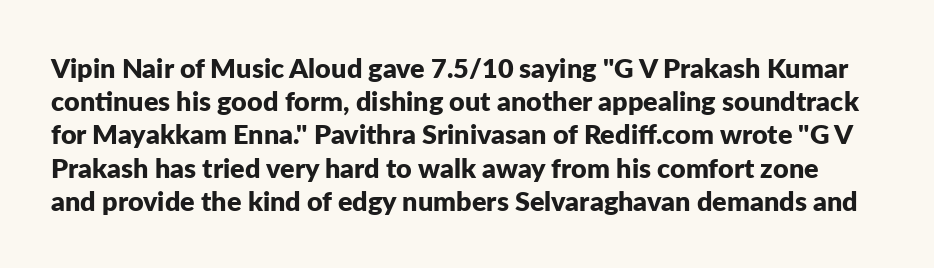
The image shows 27 px bold type, upright; set line spacing 1.23x, normal letter spacing, not underlined.
